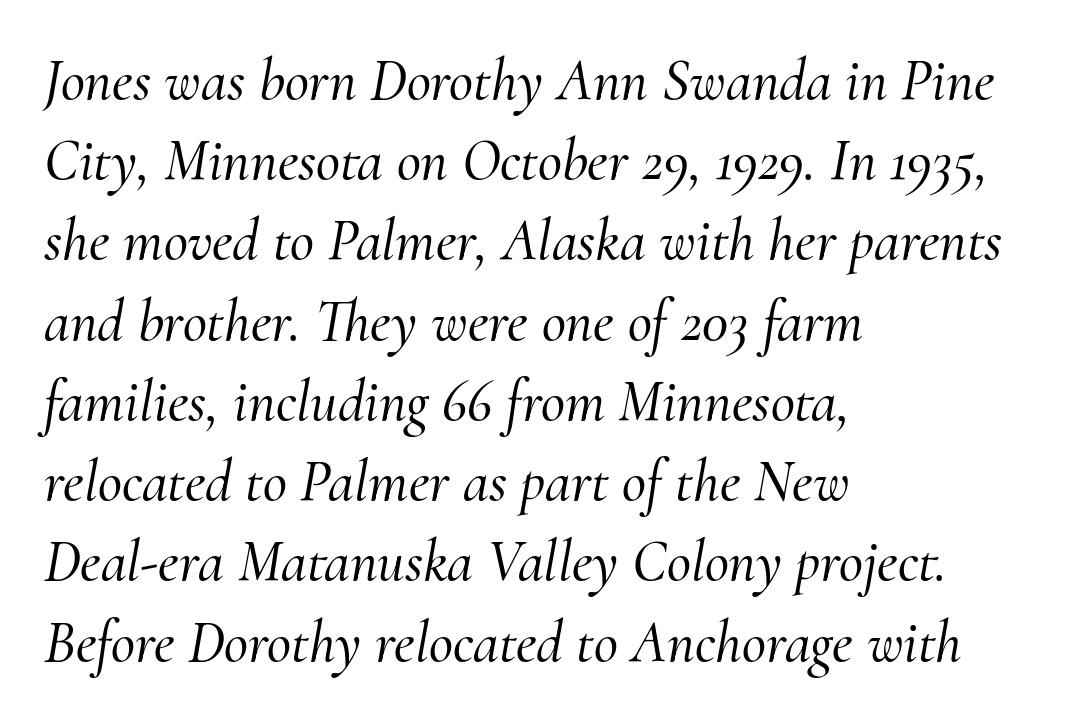
Glyph-to-glyph distance matches everyday printed text. This sample is left-justified, so line endings fall wherever the words run out. The designer left line spacing at the default. To sum up the face: it has serifs. Nobody drew a line under any word here.
